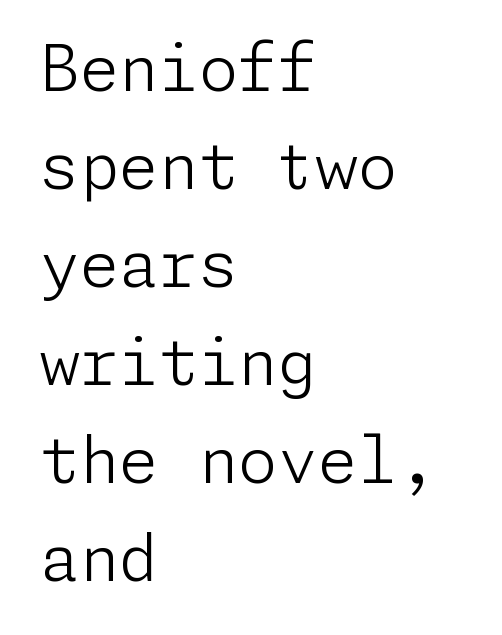
{"serif": "no", "italic": "no", "bold": "no", "weight": "light", "width": "normal", "stroke_contrast": "low", "x_height": "medium", "underline": "no", "align": "left", "line_spacing": "normal", "line_spacing_ratio": 1.53, "letter_spacing": "normal", "letter_spacing_em": 0.0, "glyph_px": 64}
